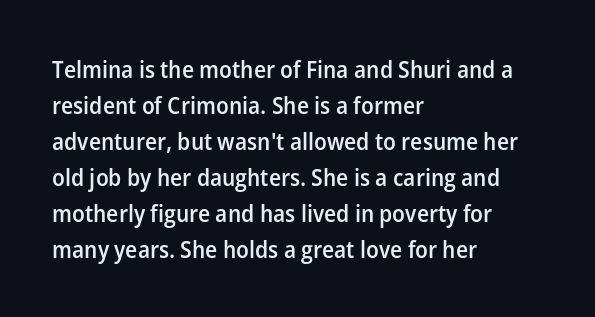
The type is set solid horizontally, with unmodified tracking. The space beneath each line is pristine and unruled. The passage shown stacks its lines at a standard gap. Visually the block forms a straight wall on the left and a jagged coastline on the right. The characters look somewhat weighty, a semibold short of true bold.
